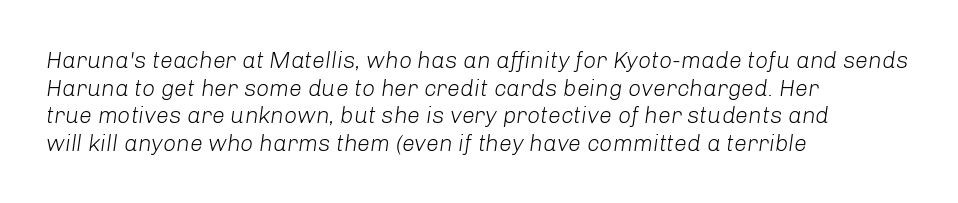
Q: Is the text bold? A: No.
Q: Is the text italic (slanted)? A: Yes, it leans right by about 8 degrees.
Q: Is the text underlined? A: No.
Q: How is the paragraph aligned? A: Left-aligned.
Q: Is the spacing between letters normal or unusually wide? A: Normal.
